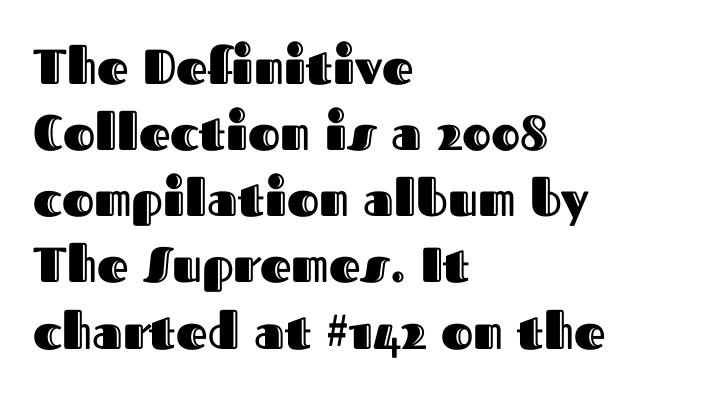
Q: Is the text italic (slanted)? A: No, it is upright.
Q: Is the text underlined? A: No.
Q: How is the paragraph aligned? A: Left-aligned.
Q: Is the spacing between letters normal or unusually wide? A: Normal.
Q: Is the spacing between lines tight, normal or loose? A: Normal.
Q: Width (condensed, normal, or wide)? A: Normal.
Q: x-height? A: Medium.
Q: Monospaced? A: No.
